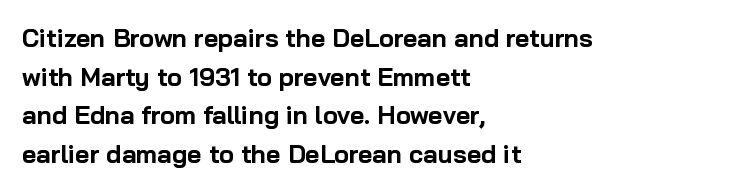
Lines of text with bare space underneath. Default kerning and tracking; the words read as compact shapes. Typeset ragged right — the left edge is the straight one. Regarding leading, the lines here are spaced in the standard way. Every stem runs plumb, perpendicular to the baseline.
